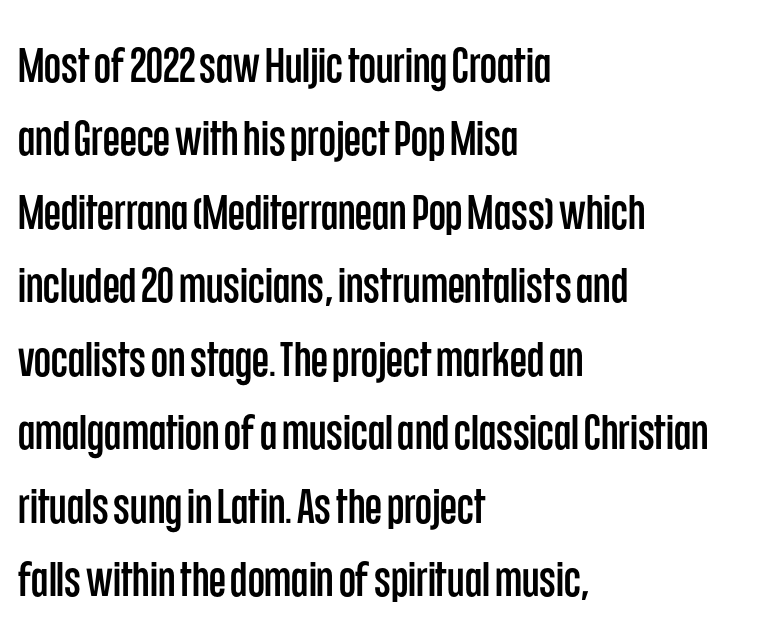
The image shows 49 px condensed sans-serif type, upright; set left-aligned, normal line spacing (1.5x), normal letter spacing, not underlined; low stroke contrast and a large x-height.
